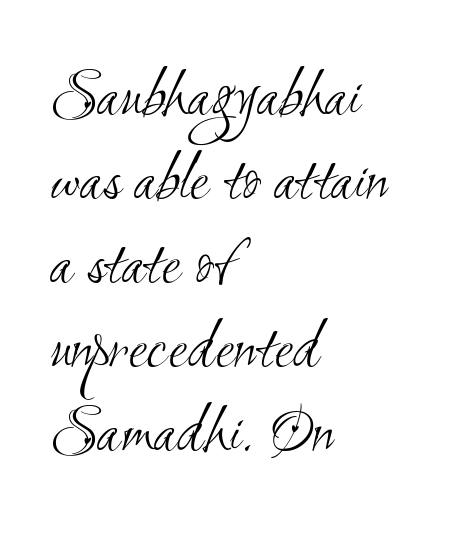
Q: Is the text bold? A: No.
Q: Is the typeface a serif or a sans-serif typeface? A: Sans-serif.
Q: Is the text underlined? A: No.
Q: How is the paragraph aligned? A: Left-aligned.
Q: Is the spacing between letters normal or unusually wide? A: Normal.
Q: Width (condensed, normal, or wide)? A: Condensed.
Q: Stroke contrast? A: Medium.
Q: x-height? A: Small.
Q: Monospaced? A: No.
